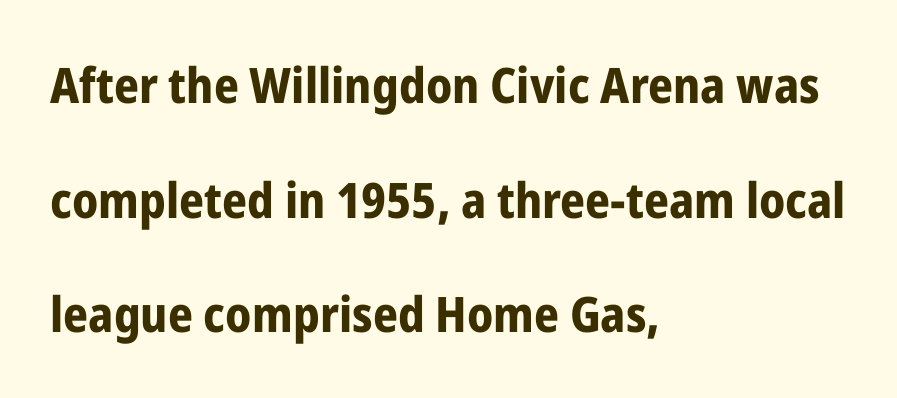
Has an underline been added? It has not. This sample trades compactness for vertical openness between lines. Ascenders rise straight up at ninety degrees. Students, this is bold: see how much ink each stroke carries. Character widths vary here, with narrow letters taking less room than wide ones.
